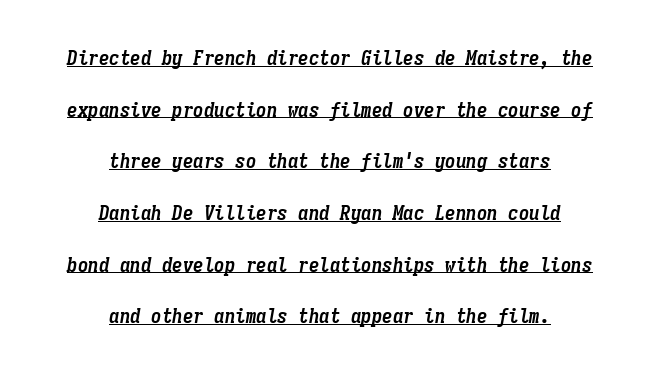
You'd pick this weight for a headline — it's a proper bold. This rendering uses center alignment, leaving both contours irregular but symmetric. Baseline-to-baseline distance is far greater than the letter height. Italic: yes, the glyphs are oblique. This rendering leaves character spacing at its baseline value. The rendering uses the underline text-decoration.
